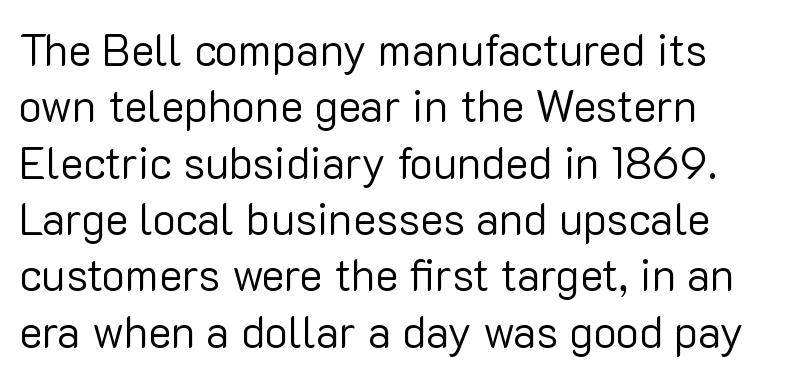
No letter is thick-stroked: the sample isn't bold. The rendering uses a moderate line-height, typical for paragraphs. The rendering uses natural spacing where letterforms have individual widths. Each line starts at the same left margin while the right side varies. In terms of letterform style, serifs are entirely absent.
